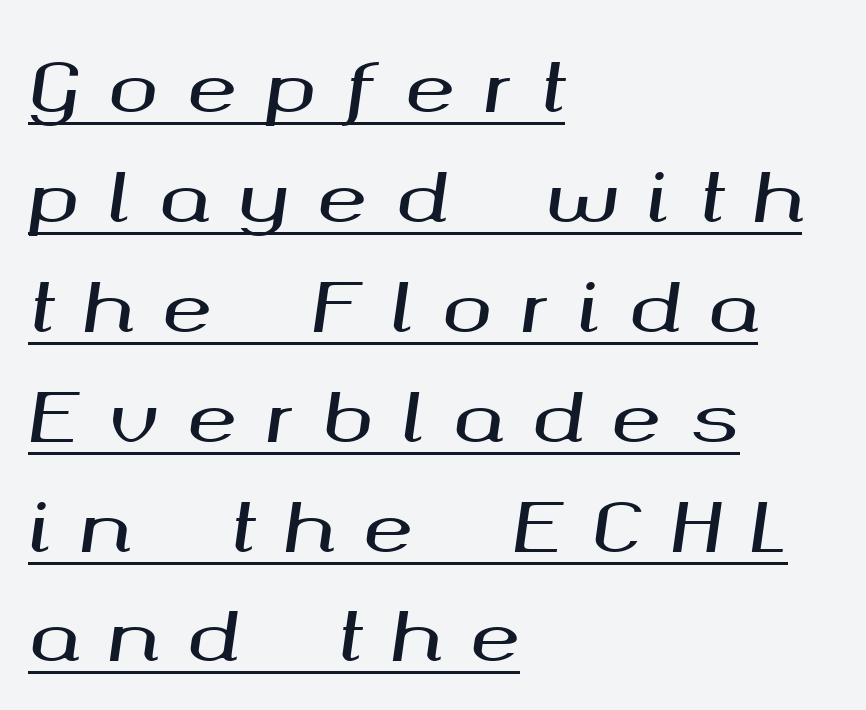
Q: Is the text italic (slanted)? A: Yes, it leans right by about 8 degrees.
Q: Is the text underlined? A: Yes.
Q: How is the paragraph aligned? A: Left-aligned.
Q: Is the spacing between letters normal or unusually wide? A: Unusually wide.
Q: Is the spacing between lines tight, normal or loose? A: Normal.
Q: Width (condensed, normal, or wide)? A: Wide.
Q: Stroke contrast? A: Medium.
Q: x-height? A: Medium.
Q: Monospaced? A: No.
